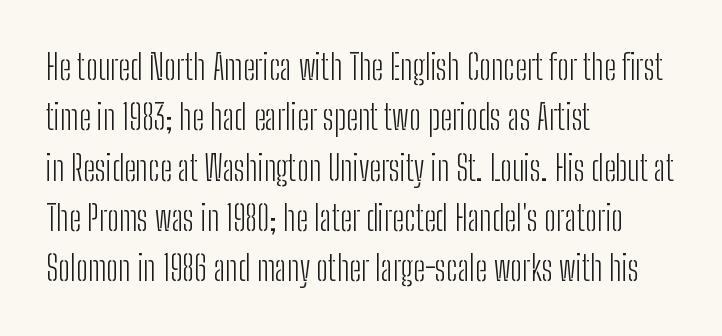
Q: Is the text bold? A: No.
Q: Is the text italic (slanted)? A: No, it is upright.
Q: Is the typeface a serif or a sans-serif typeface? A: Sans-serif.
Q: Is the text underlined? A: No.
Q: How is the paragraph aligned? A: Left-aligned.
Q: Is the spacing between letters normal or unusually wide? A: Normal.
Q: Is the spacing between lines tight, normal or loose? A: Normal.
Q: Width (condensed, normal, or wide)? A: Condensed.
Q: Stroke contrast? A: Low.
Q: x-height? A: Medium.
Q: Monospaced? A: No.
